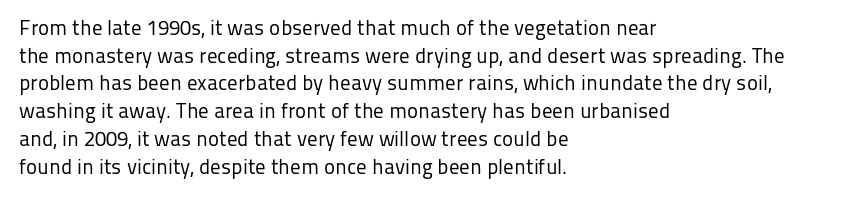
{"italic": "no", "bold": "no", "underline": "no", "align": "left", "line_spacing": "normal", "line_spacing_ratio": 1.32, "letter_spacing": "normal", "letter_spacing_em": 0.0, "glyph_px": 21}
